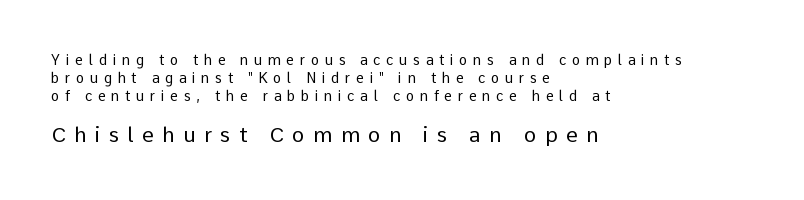
{"italic": "no", "bold": "no", "underline": "no", "align": "left", "line_spacing": "normal", "line_spacing_ratio": 1.27, "letter_spacing": "wide", "letter_spacing_em": 0.4, "larger_block": "second", "size_ratio": 1.5, "glyph_px": 21}
